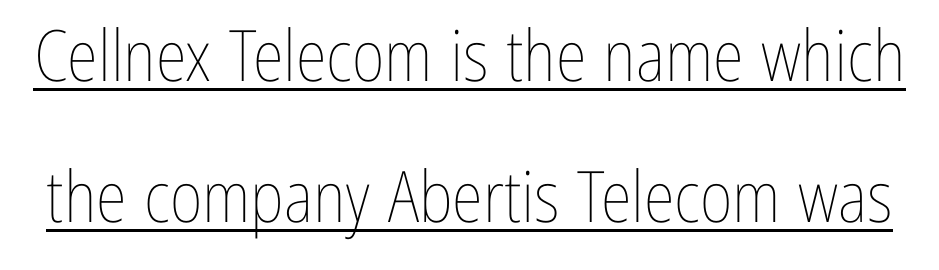
The image shows 71 px thin, condensed type, upright; set loose line spacing (1.99x), normal letter spacing, underlined; low stroke contrast and a medium x-height.
